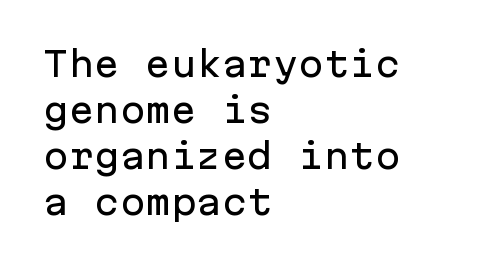
Q: Is the text italic (slanted)? A: No, it is upright.
Q: Is the typeface a serif or a sans-serif typeface? A: Sans-serif.
Q: Is the text underlined? A: No.
Q: How is the paragraph aligned? A: Left-aligned.
Q: Is the spacing between letters normal or unusually wide? A: Normal.
Q: Is the spacing between lines tight, normal or loose? A: Normal.
Q: Width (condensed, normal, or wide)? A: Normal.
Q: Stroke contrast? A: Low.
Q: x-height? A: Medium.
Q: Monospaced? A: Yes.
